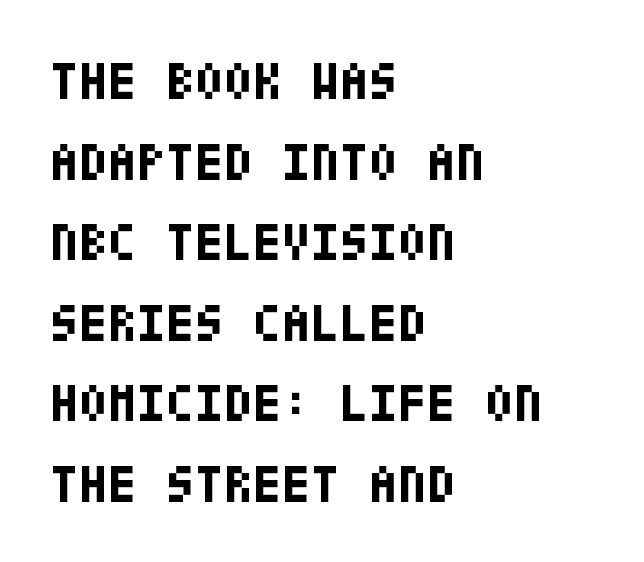
The image shows 53 px bold, condensed sans-serif type, upright; set left-aligned, normal line spacing (1.52x), normal letter spacing, not underlined; low stroke contrast and a large x-height.
